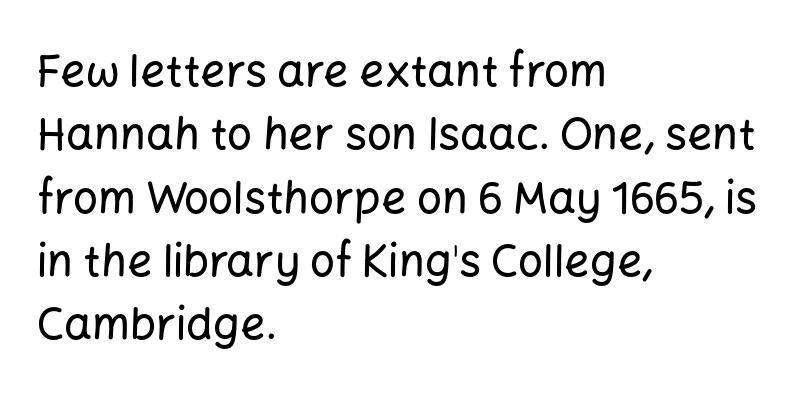
The image shows 44 px sans-serif type, upright; set left-aligned, normal line spacing (1.44x), normal letter spacing, not underlined; low stroke contrast and a medium x-height.
